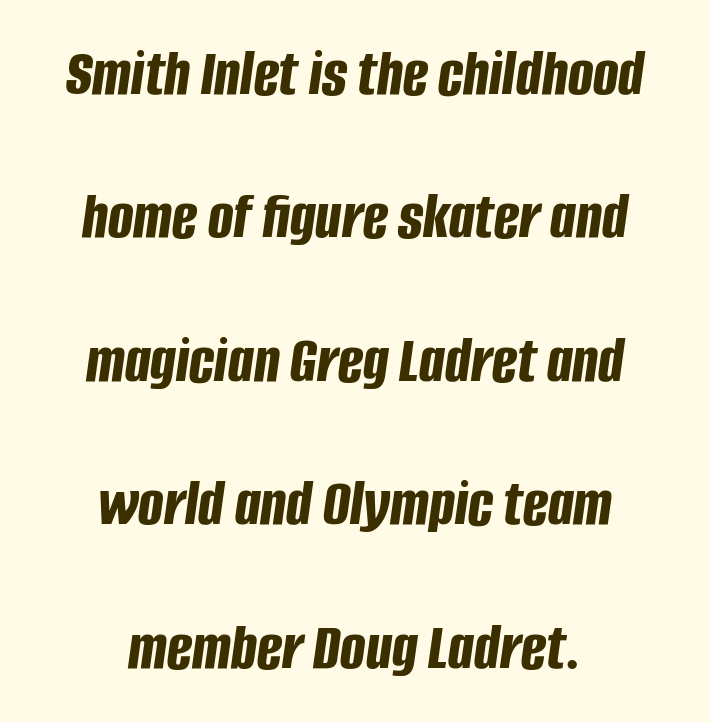
The image shows 67 px bold, condensed type, italic (leaning right); set centered, loose line spacing (2.14x), normal letter spacing, not underlined; low stroke contrast and a large x-height.
